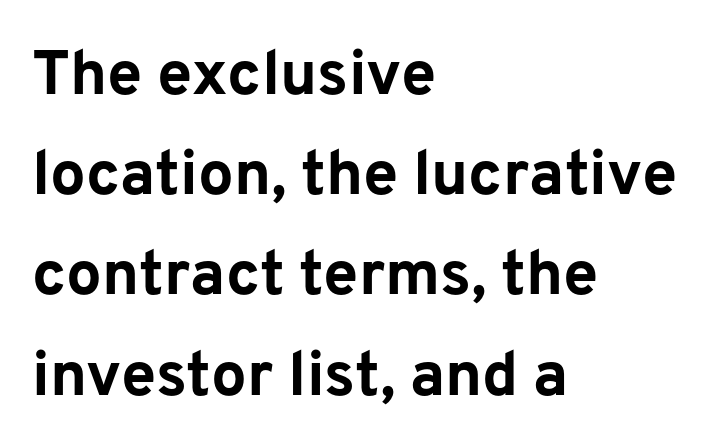
The image shows 63 px bold sans-serif type, upright; set left-aligned, normal line spacing (1.59x), normal letter spacing, not underlined; low stroke contrast and a medium x-height.
